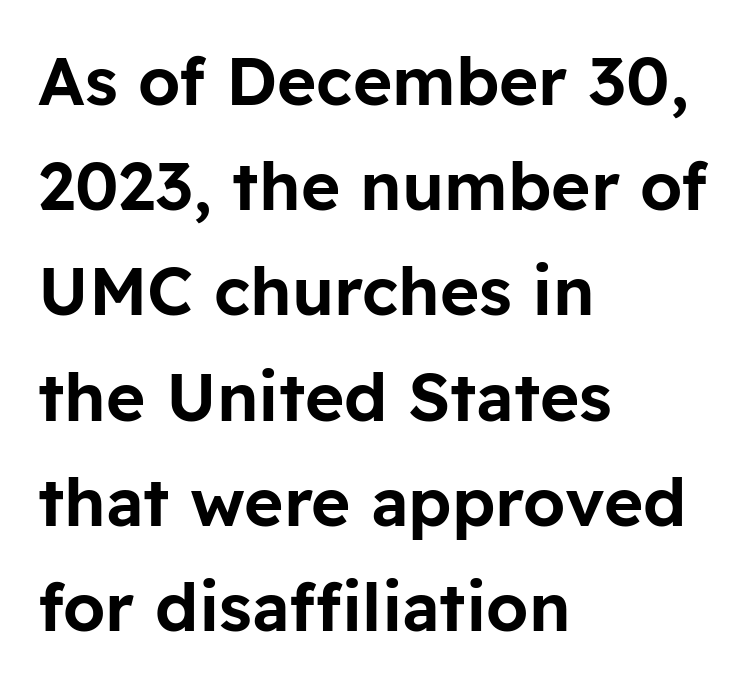
If you drew a line through each stem, it would be perfectly vertical. You can tell from the bare stems that sans-serif type was used. The space beneath each line is pristine and unruled. One-word summary of the alignment: left. Evenly set lines give the paragraph a standard silhouette. Default kerning and tracking; the words read as compact shapes.
